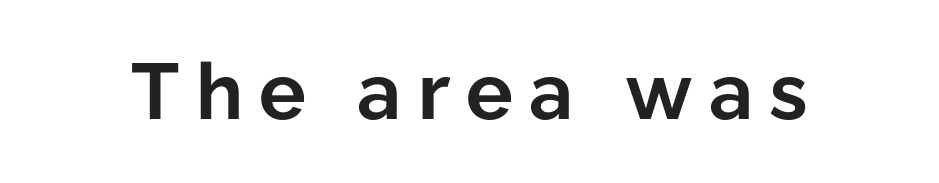
Q: Is the text bold? A: Yes.
Q: Is the text italic (slanted)? A: No, it is upright.
Q: Is the typeface a serif or a sans-serif typeface? A: Sans-serif.
Q: Is the text underlined? A: No.
Q: Is the spacing between letters normal or unusually wide? A: Unusually wide.
Q: Width (condensed, normal, or wide)? A: Normal.
Q: Stroke contrast? A: Low.
Q: x-height? A: Medium.
Q: Monospaced? A: No.
